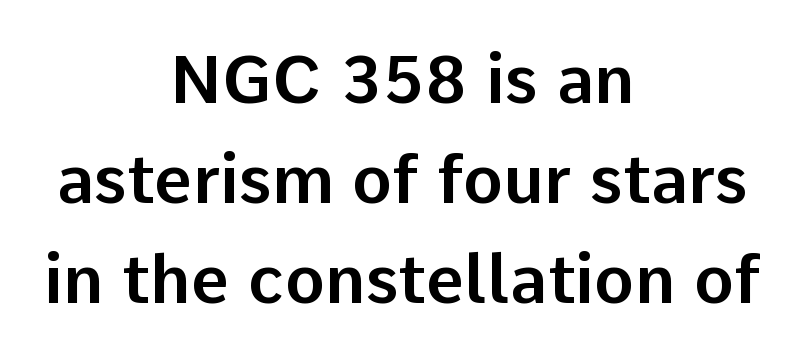
Q: Is the text italic (slanted)? A: No, it is upright.
Q: Is the typeface a serif or a sans-serif typeface? A: Sans-serif.
Q: Is the text underlined? A: No.
Q: How is the paragraph aligned? A: Centered.
Q: Is the spacing between letters normal or unusually wide? A: Normal.
Q: Is the spacing between lines tight, normal or loose? A: Normal.
Q: Width (condensed, normal, or wide)? A: Normal.
Q: Stroke contrast? A: Low.
Q: x-height? A: Medium.
Q: Monospaced? A: No.
